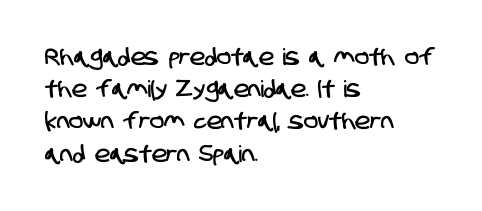
Q: Is the text underlined? A: No.
Q: How is the paragraph aligned? A: Left-aligned.
Q: Is the spacing between letters normal or unusually wide? A: Normal.
Q: Is the spacing between lines tight, normal or loose? A: Normal.
